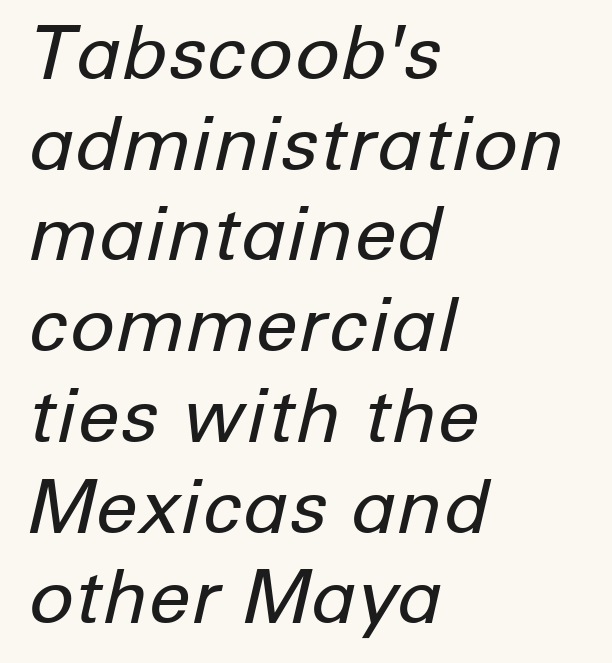
Q: Is the text bold? A: No.
Q: Is the text italic (slanted)? A: Yes, it leans right by about 12 degrees.
Q: Is the text underlined? A: No.
Q: How is the paragraph aligned? A: Left-aligned.
Q: Is the spacing between letters normal or unusually wide? A: Normal.
Q: Width (condensed, normal, or wide)? A: Normal.
Q: Stroke contrast? A: Low.
Q: x-height? A: Medium.
Q: Monospaced? A: No.
